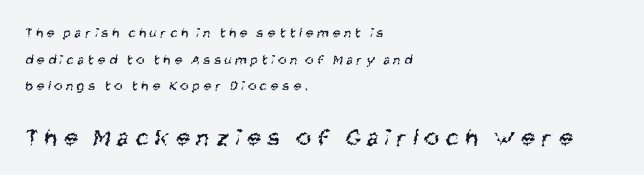
Q: Is the text bold? A: No.
Q: Is the text underlined? A: No.
Q: How is the paragraph aligned? A: Left-aligned.
Q: Is the spacing between letters normal or unusually wide? A: Unusually wide.
Q: Is the spacing between lines tight, normal or loose? A: Loose.
Q: Which block of text is set in a larger size, the first (top) or the second (bottom)? A: The second (bottom) one.
